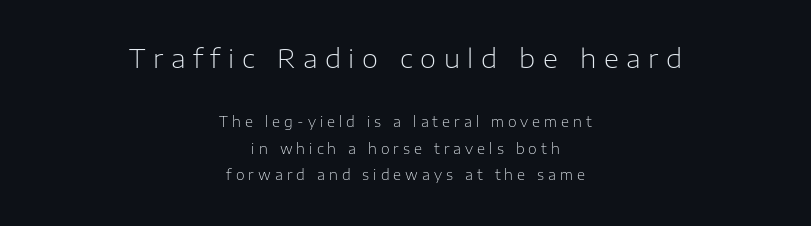
{"italic": "no", "bold": "no", "underline": "no", "align": "center", "line_spacing": "loose", "line_spacing_ratio": 1.92, "letter_spacing": "wide", "letter_spacing_em": 0.29, "larger_block": "first", "size_ratio": 1.86, "glyph_px": 26}
